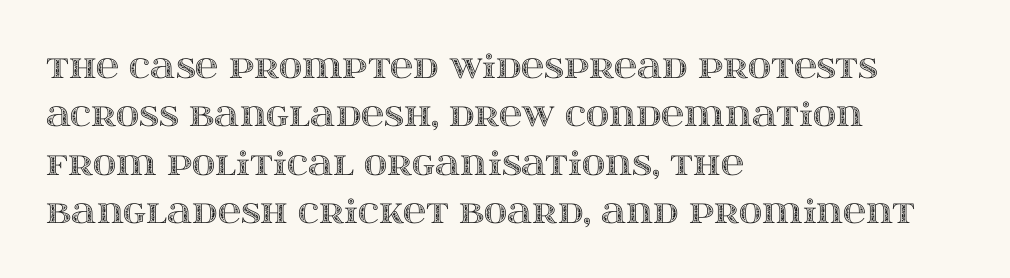
The image shows 32 px wide type, upright; set left-aligned, normal line spacing (1.51x), normal letter spacing, not underlined; a large x-height.
